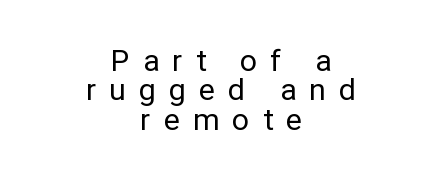
Q: Is the text bold? A: No.
Q: Is the text italic (slanted)? A: No, it is upright.
Q: Is the typeface a serif or a sans-serif typeface? A: Sans-serif.
Q: Is the text underlined? A: No.
Q: How is the paragraph aligned? A: Centered.
Q: Is the spacing between letters normal or unusually wide? A: Unusually wide.
Q: Is the spacing between lines tight, normal or loose? A: Tight.
Q: Width (condensed, normal, or wide)? A: Normal.
Q: Stroke contrast? A: Low.
Q: x-height? A: Medium.
Q: Monospaced? A: No.
